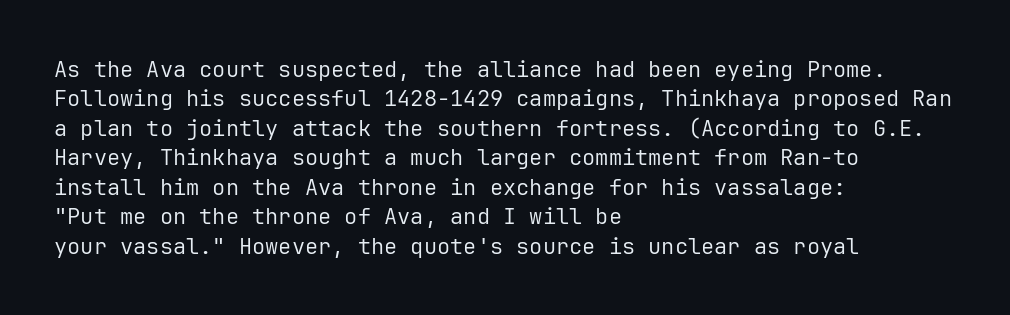
{"italic": "no", "bold": "no", "underline": "no", "align": "left", "line_spacing": "normal", "line_spacing_ratio": 1.34, "letter_spacing": "normal", "letter_spacing_em": 0.0, "glyph_px": 22}
